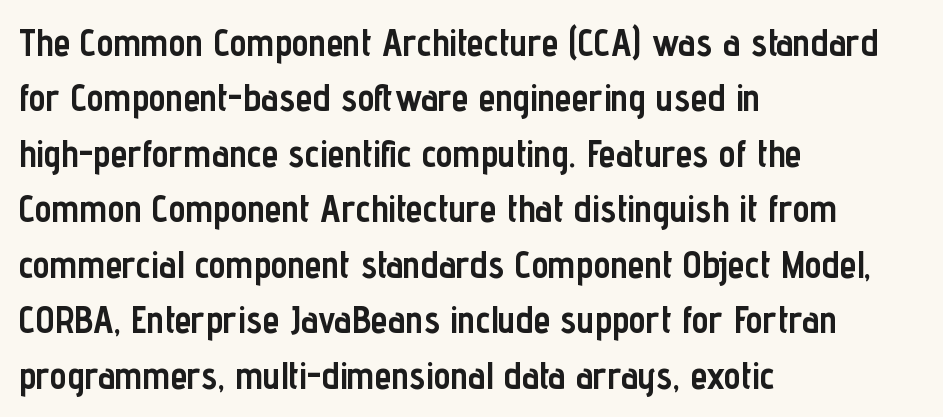
Character widths vary here, with narrow letters taking less room than wide ones. Plain, unruled lines of type. Leftover space on each line is placed entirely after the last word. Classification — sans serif. A typesetter would call this zero additional tracking. The leading is moderate, giving the passage an even texture.
